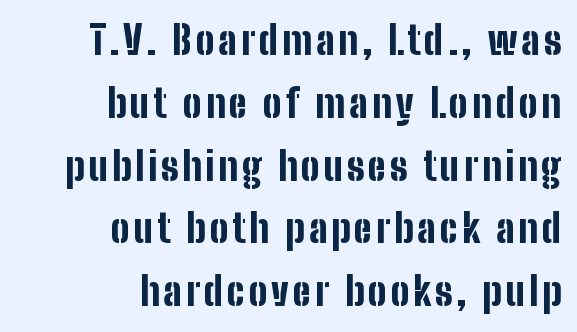
Q: Is the text bold? A: Yes.
Q: Is the text italic (slanted)? A: No, it is upright.
Q: Is the typeface a serif or a sans-serif typeface? A: Sans-serif.
Q: Is the text underlined? A: No.
Q: How is the paragraph aligned? A: Right-aligned.
Q: Is the spacing between lines tight, normal or loose? A: Normal.
Q: Width (condensed, normal, or wide)? A: Condensed.
Q: Stroke contrast? A: Low.
Q: x-height? A: Medium.
Q: Monospaced? A: No.
